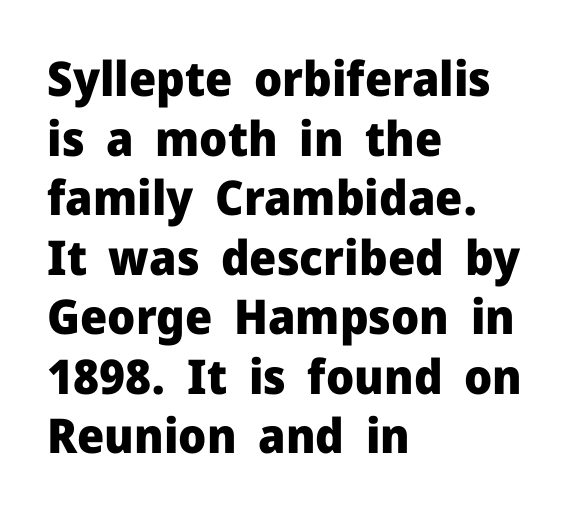
{"serif": "no", "italic": "no", "bold": "yes", "weight": "heavy", "width": "normal", "stroke_contrast": "low", "x_height": "medium", "monospaced": "no", "underline": "no", "align": "left", "line_spacing_ratio": 1.24, "letter_spacing": "normal", "letter_spacing_em": 0.0, "glyph_px": 48}
